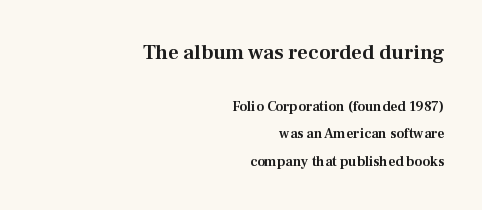
Is there much room between lines? Yes — plenty of vertical air separates them. Rule under the text: the space is simply empty. This layout puts the oversized block above and the modest block below. Words appear dense and cohesive because spacing is normal. Ordinary non-slanted type is in use. Line ends are locked; line starts wander.
